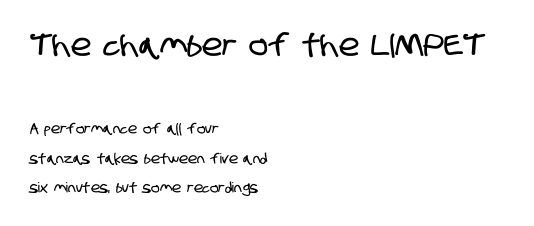
The image shows 31 px condensed sans-serif type; set left-aligned, loose line spacing (2.13x), normal letter spacing, not underlined; the first (top) block is 2.21x larger; low stroke contrast and a large x-height.
